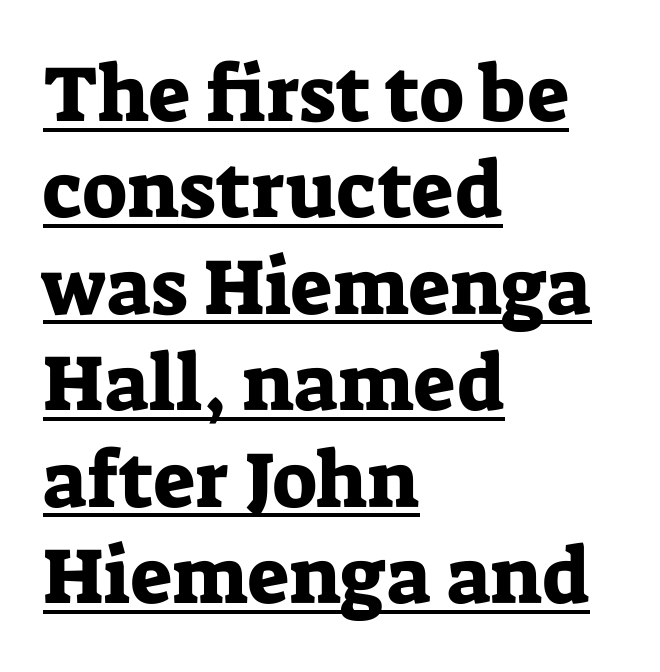
Q: Is the text italic (slanted)? A: No, it is upright.
Q: Is the typeface a serif or a sans-serif typeface? A: Serif.
Q: Is the text underlined? A: Yes.
Q: How is the paragraph aligned? A: Left-aligned.
Q: Is the spacing between letters normal or unusually wide? A: Normal.
Q: Width (condensed, normal, or wide)? A: Normal.
Q: Stroke contrast? A: Low.
Q: x-height? A: Medium.
Q: Monospaced? A: No.
